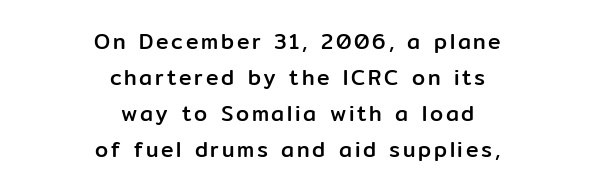
The image shows 21 px text type, upright; set centered, line spacing 1.71x, not underlined.
